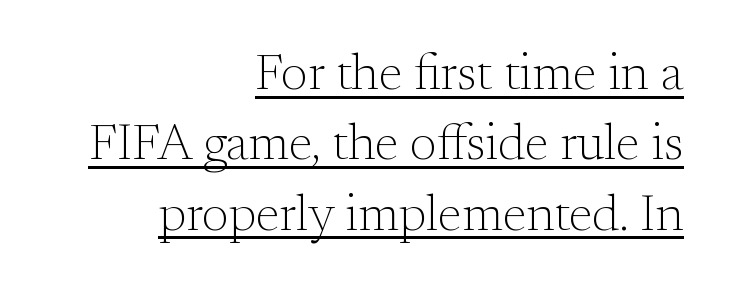
Bold? No — there's no thickening of the strokes. Spacing verdict: proportional, widths tailored to each character. Note: serifs present on the glyphs. Do the letters lean? They stand straight. The sample's only ornament is a line tracing under the words. The letterforms sit shoulder to shoulder at normal distance.
